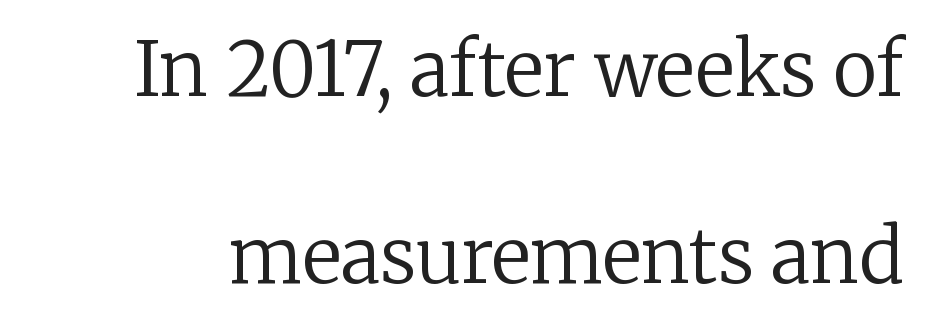
The typography opts for an upright posture over an oblique one. This sample has the flowing, uneven cadence of proportional lettering. The font sits on the lighter half of the weight spectrum, regular included. Serifs: yes, visible at the terminals of the letterforms. The leading is generous, giving the passage an open texture.
